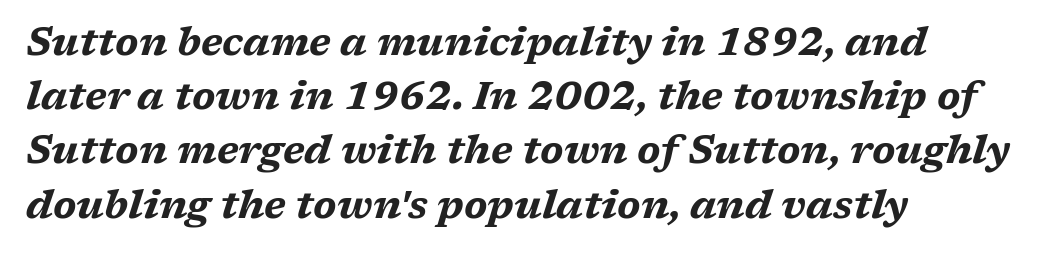
This is oblique type, the kind used for emphasis or titles. This is heavy type, rendered in bold. The words here are not underlined. The passage shown is typed in a proportional face where columns would drift. These lines sit exactly where default settings would place them. There is no visible air inserted between adjacent glyphs.
